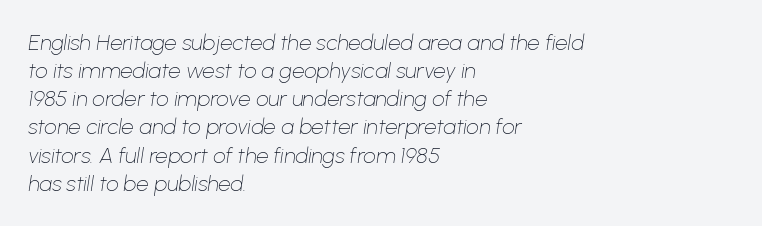
The image shows 22 px text type, italic (leaning right); set left-aligned, normal line spacing (1.28x), normal letter spacing, not underlined.
